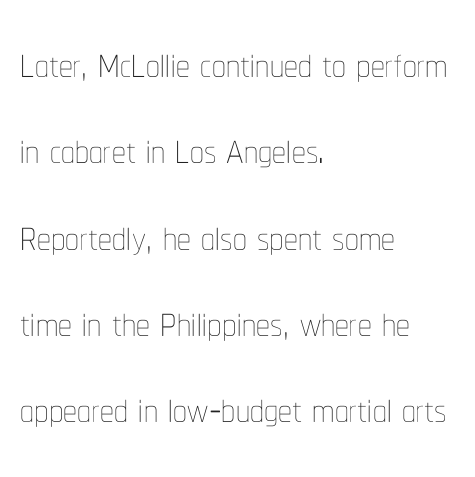
The image shows 55 px thin, condensed type, upright; set left-aligned, normal line spacing (1.57x), normal letter spacing, not underlined; low stroke contrast and a medium x-height.
